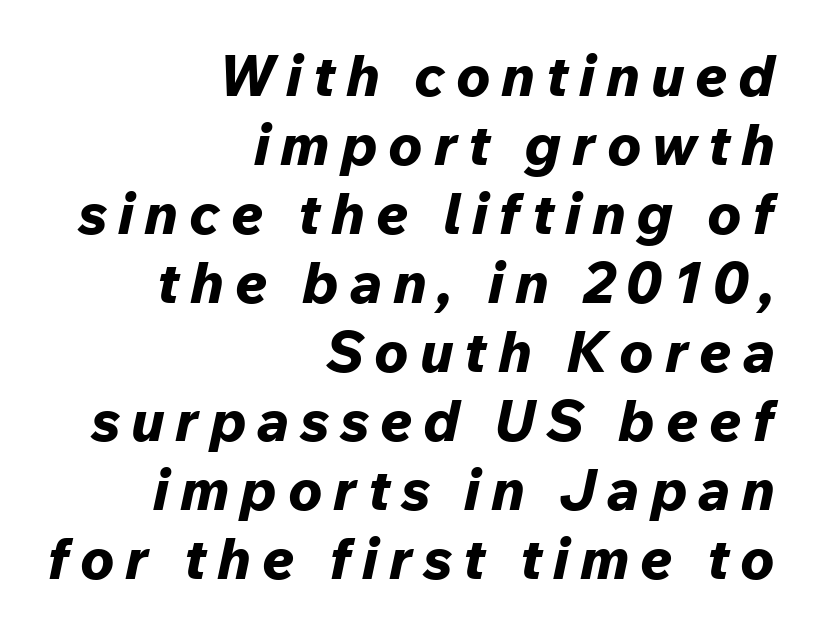
Q: Is the text bold? A: Yes.
Q: Is the text italic (slanted)? A: Yes, it leans right by about 12 degrees.
Q: Is the text underlined? A: No.
Q: How is the paragraph aligned? A: Right-aligned.
Q: Width (condensed, normal, or wide)? A: Normal.
Q: Stroke contrast? A: Low.
Q: x-height? A: Medium.
Q: Monospaced? A: No.
